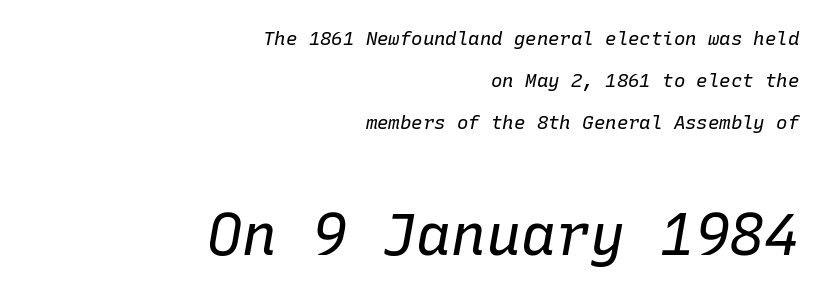
Q: Is the text bold? A: No.
Q: Is the text italic (slanted)? A: Yes, it leans right by about 10 degrees.
Q: Is the text underlined? A: No.
Q: How is the paragraph aligned? A: Right-aligned.
Q: Is the spacing between letters normal or unusually wide? A: Normal.
Q: Is the spacing between lines tight, normal or loose? A: Loose.
Q: Which block of text is set in a larger size, the first (top) or the second (bottom)? A: The second (bottom) one.
Q: Width (condensed, normal, or wide)? A: Normal.
Q: Stroke contrast? A: Low.
Q: x-height? A: Medium.
Q: Monospaced? A: Yes.
